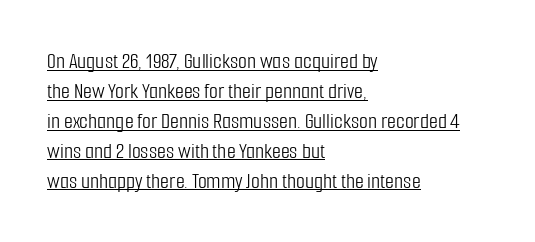
{"italic": "no", "bold": "no", "underline": "yes", "align": "left", "line_spacing": "normal", "line_spacing_ratio": 1.3, "letter_spacing": "normal", "letter_spacing_em": 0.0, "glyph_px": 23}
